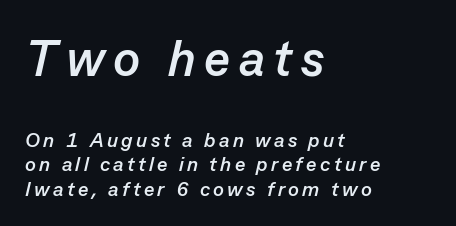
The image shows 50 px semibold type, italic (leaning right); set left-aligned, line spacing 1.22x, not underlined; the first (top) block is 2.5x larger; low stroke contrast and a medium x-height.
